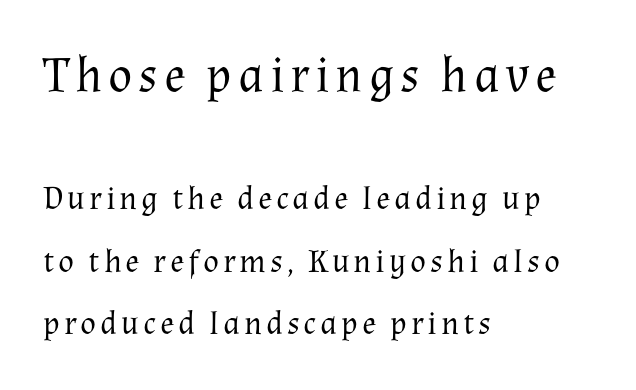
Q: Is the text bold? A: No.
Q: Is the text italic (slanted)? A: No, it is upright.
Q: Is the typeface a serif or a sans-serif typeface? A: Serif.
Q: Is the text underlined? A: No.
Q: How is the paragraph aligned? A: Left-aligned.
Q: Which block of text is set in a larger size, the first (top) or the second (bottom)? A: The first (top) one.
Q: Width (condensed, normal, or wide)? A: Normal.
Q: Stroke contrast? A: Medium.
Q: x-height? A: Medium.
Q: Monospaced? A: No.
